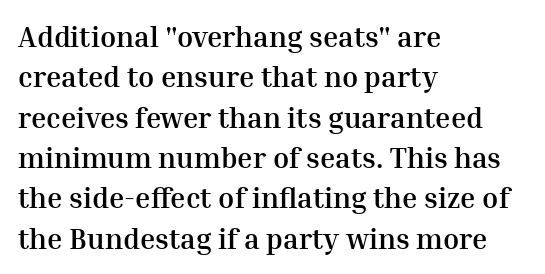
Note the varied advance widths — an 'i' is clearly narrower than an 'm'. Students, note that the glyphs here touch the page at normal intervals. The passage shown is typeset with a serif family. The space directly below the letters is spotless.
